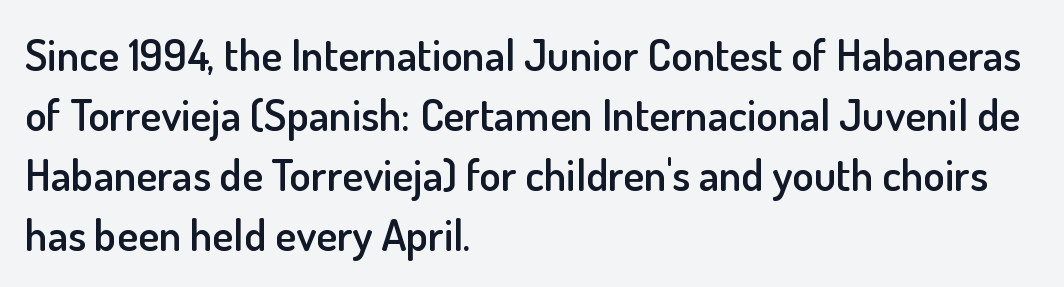
Typesetter's note: demi weight, one step under bold. A typesetter would call this proportional, since set widths differ per character. Left-aligned paragraph, ragged on the right. What stands out about the letter spacing? Nothing — it is the standard amount. The face used here is a sans, in the tradition of grotesques and geometrics.
